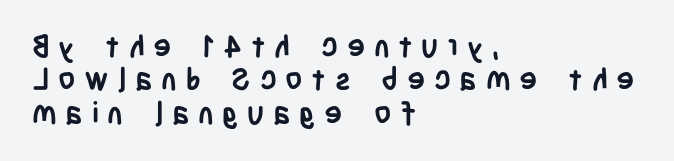
The image shows 30 px semibold, condensed sans-serif type, upright; set left-aligned, tight line spacing (1.11x), unusually wide letter spacing (+0.29 em), not underlined; low stroke contrast and a large x-height.
